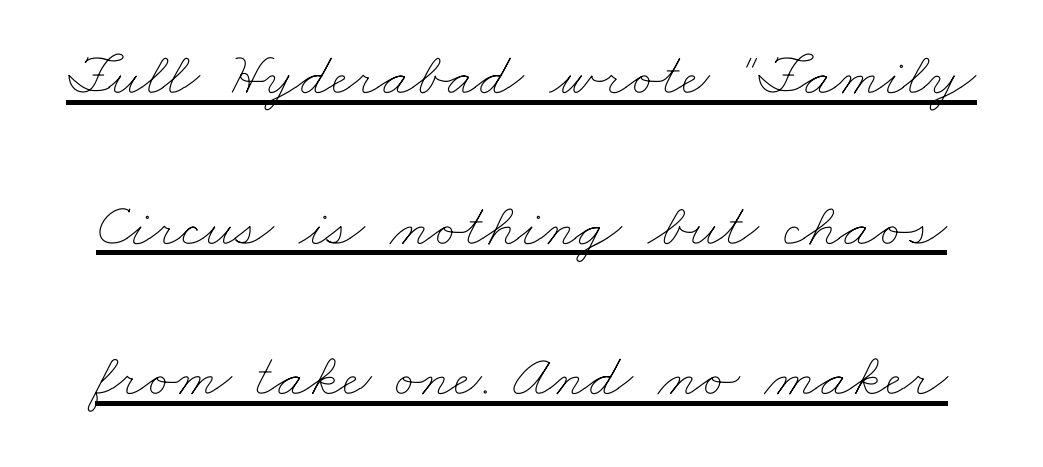
The letters sit at their default tracking, neither squeezed nor spread. How would I describe the line gaps? Wide and relaxed. On a weight scale, this lands at 450 or below. The rendering uses natural spacing where letterforms have individual widths. The passage shown is underscored from start to finish.
